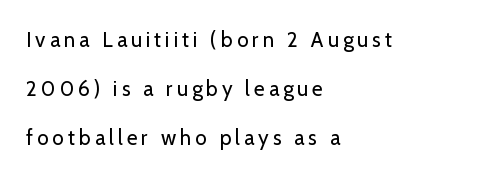
The specimen reads as upright at a glance. Check the space under the baseline: it is left empty. Vertical spacing — loose. The typeface has the unassuming heft of standard copy or less. Casual observation: everything's shoved over to the left.
